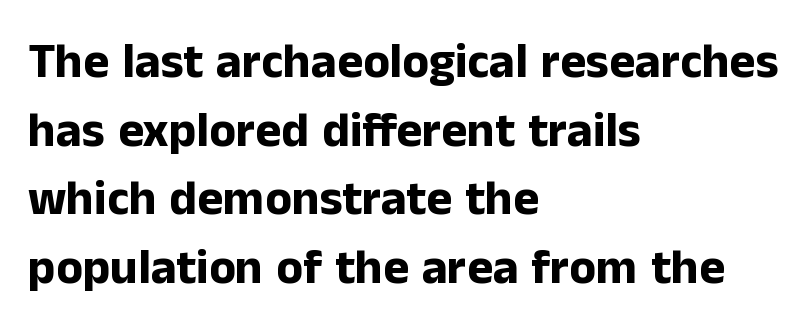
The image shows 49 px bold sans-serif type, upright; set left-aligned, normal line spacing (1.4x), normal letter spacing, not underlined; low stroke contrast and a medium x-height.
